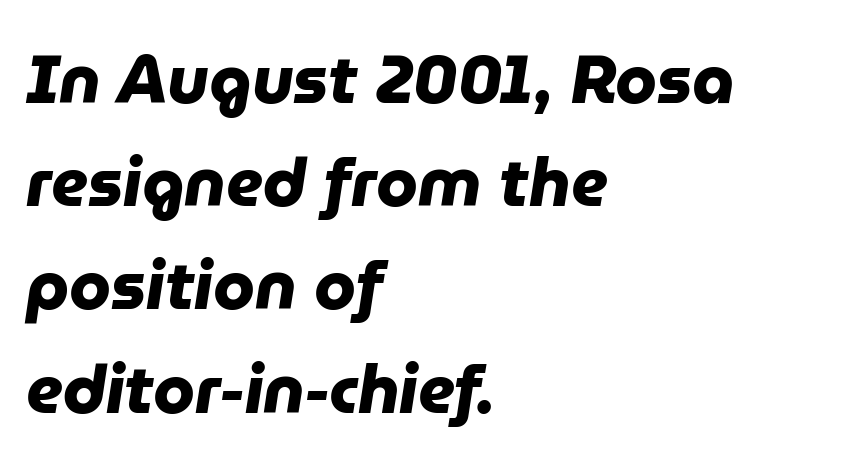
Q: Is the text bold? A: Yes.
Q: Is the typeface a serif or a sans-serif typeface? A: Sans-serif.
Q: Is the text underlined? A: No.
Q: How is the paragraph aligned? A: Left-aligned.
Q: Is the spacing between letters normal or unusually wide? A: Normal.
Q: Is the spacing between lines tight, normal or loose? A: Normal.
Q: Width (condensed, normal, or wide)? A: Normal.
Q: Stroke contrast? A: Low.
Q: x-height? A: Medium.
Q: Monospaced? A: No.
